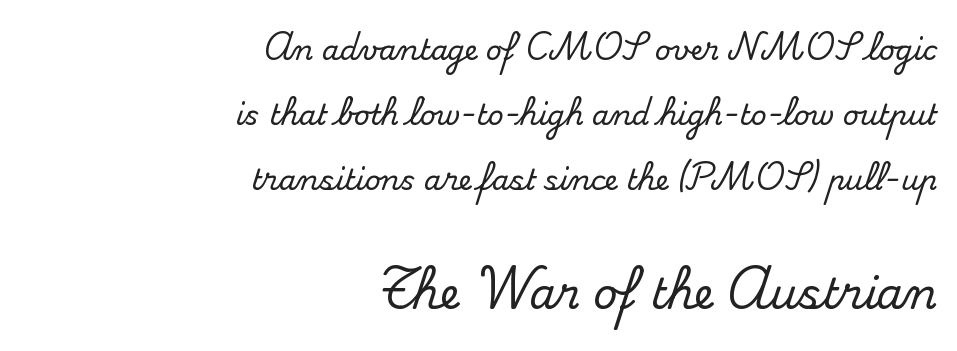
Q: Is the text italic (slanted)? A: Yes.
Q: Is the text underlined? A: No.
Q: How is the paragraph aligned? A: Right-aligned.
Q: Is the spacing between letters normal or unusually wide? A: Normal.
Q: Is the spacing between lines tight, normal or loose? A: Loose.
Q: Which block of text is set in a larger size, the first (top) or the second (bottom)? A: The second (bottom) one.
Q: Width (condensed, normal, or wide)? A: Normal.
Q: Stroke contrast? A: Medium.
Q: x-height? A: Small.
Q: Monospaced? A: No.
